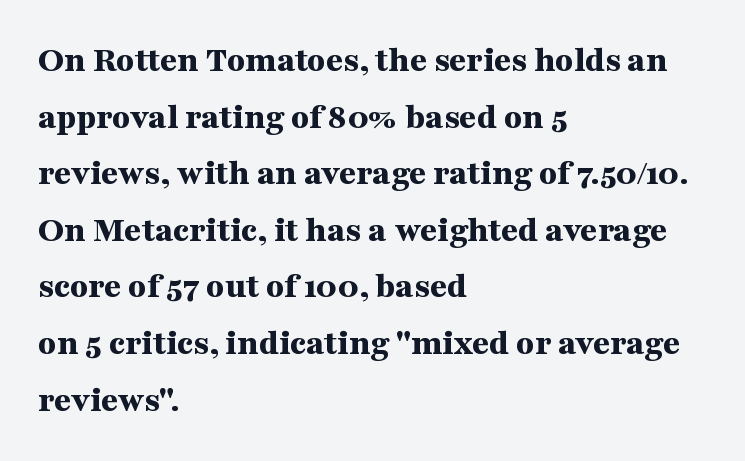
{"serif": "yes", "italic": "no", "bold": "yes", "weight": "bold", "width": "wide", "stroke_contrast": "medium", "x_height": "medium", "monospaced": "no", "underline": "no", "align": "left", "line_spacing": "normal", "line_spacing_ratio": 1.53, "letter_spacing": "normal", "letter_spacing_em": 0.0, "glyph_px": 37}
